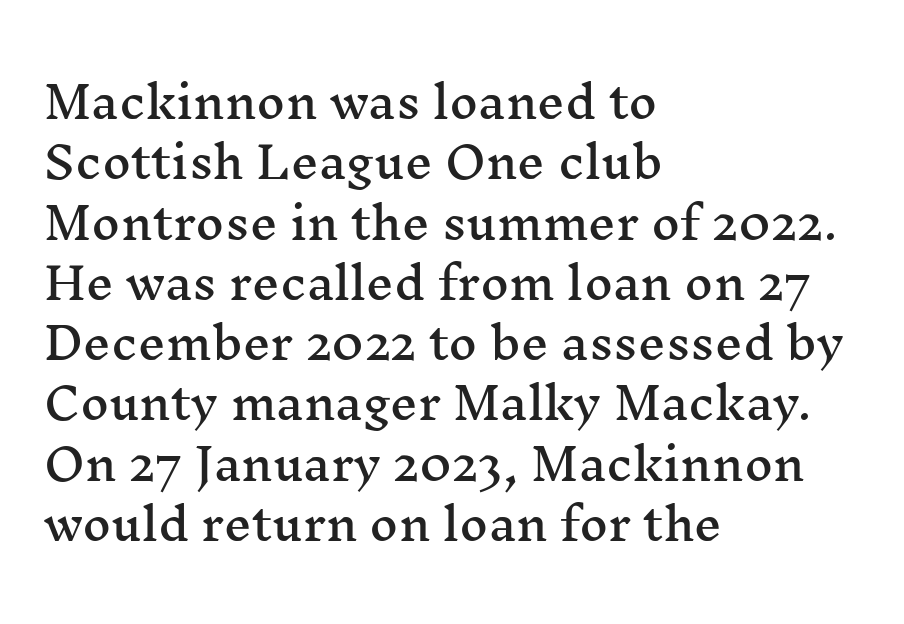
Q: Is the text italic (slanted)? A: No, it is upright.
Q: Is the typeface a serif or a sans-serif typeface? A: Serif.
Q: Is the text underlined? A: No.
Q: How is the paragraph aligned? A: Left-aligned.
Q: Is the spacing between letters normal or unusually wide? A: Normal.
Q: Is the spacing between lines tight, normal or loose? A: Normal.
Q: Width (condensed, normal, or wide)? A: Wide.
Q: Stroke contrast? A: Medium.
Q: x-height? A: Medium.
Q: Monospaced? A: No.
